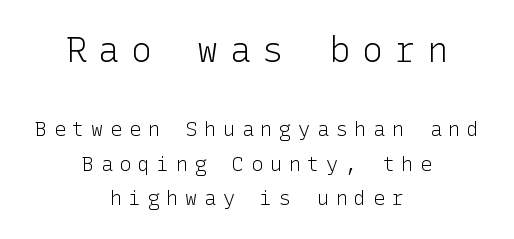
The image shows 35 px light sans-serif type, upright; set centered, line spacing 1.74x, unusually wide letter spacing (+0.34 em), not underlined; the first (top) block is 1.75x larger; low stroke contrast and a medium x-height.
